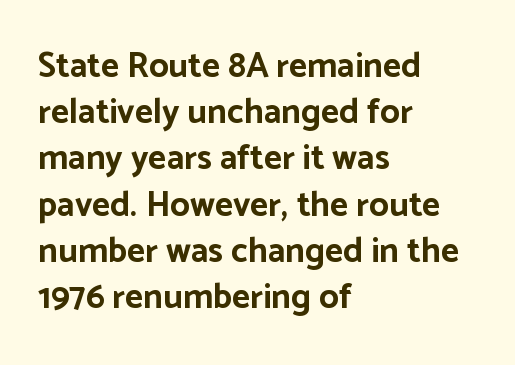
The image shows 35 px bold sans-serif type, upright; set left-aligned, normal line spacing (1.32x), normal letter spacing, not underlined; low stroke contrast and a medium x-height.
